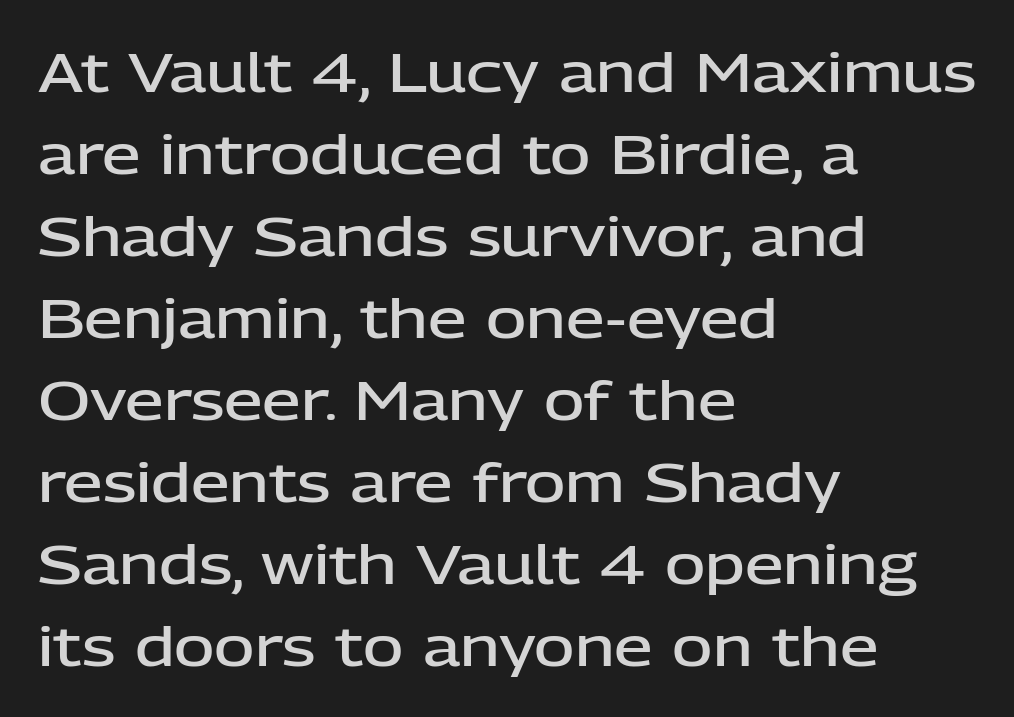
A typesetter would call this leading conventional body-copy spacing. As a designer I'd log this as weight 600, semibold. A typesetter would call this zero additional tracking. Where is the straight margin? On the left. Posture: vertical.
